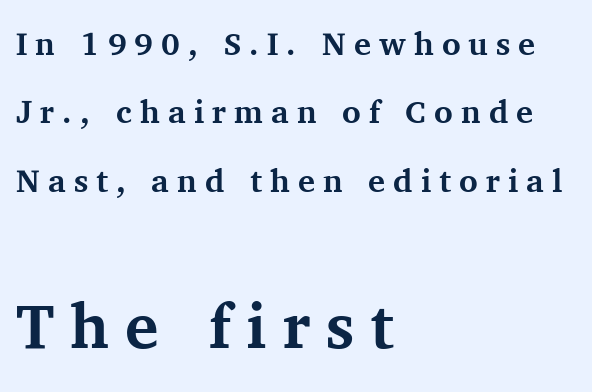
Quick note: underline off. Spacing verdict: proportional, widths tailored to each character. Little horizontal feet cap the strokes, marking this as serif type. Horizontally, the lines are justified to the leading edge only. The type sits square on the baseline with zero lean. Weight check: bold — yes, fully.
